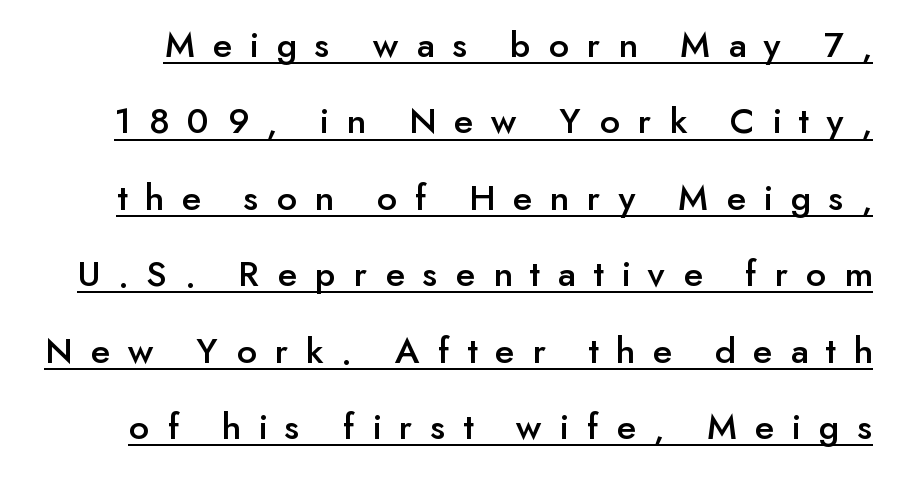
Q: Is the text italic (slanted)? A: No, it is upright.
Q: Is the typeface a serif or a sans-serif typeface? A: Sans-serif.
Q: Is the text underlined? A: Yes.
Q: Is the spacing between letters normal or unusually wide? A: Unusually wide.
Q: Is the spacing between lines tight, normal or loose? A: Loose.
Q: Width (condensed, normal, or wide)? A: Normal.
Q: Stroke contrast? A: Low.
Q: x-height? A: Small.
Q: Monospaced? A: No.
